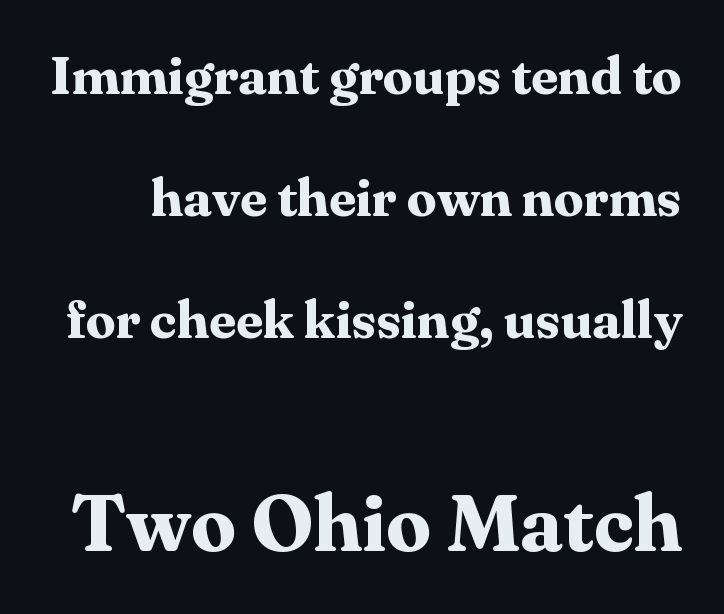
The image shows 80 px bold serif type, upright; set loose line spacing (2.3x), normal letter spacing, not underlined; the second (bottom) block is 1.51x larger; medium stroke contrast and a medium x-height.
